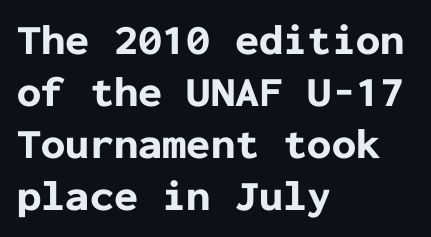
A typesetter would call this monospace, since all characters share one set width. The rendering uses a bold face; every stroke is thick and dark. The type is set solid horizontally, with unmodified tracking. Which margin do the lines hug? The left one — the right edge is uneven. The type sits square on the baseline with zero lean. Check under the words: just untouched page.
